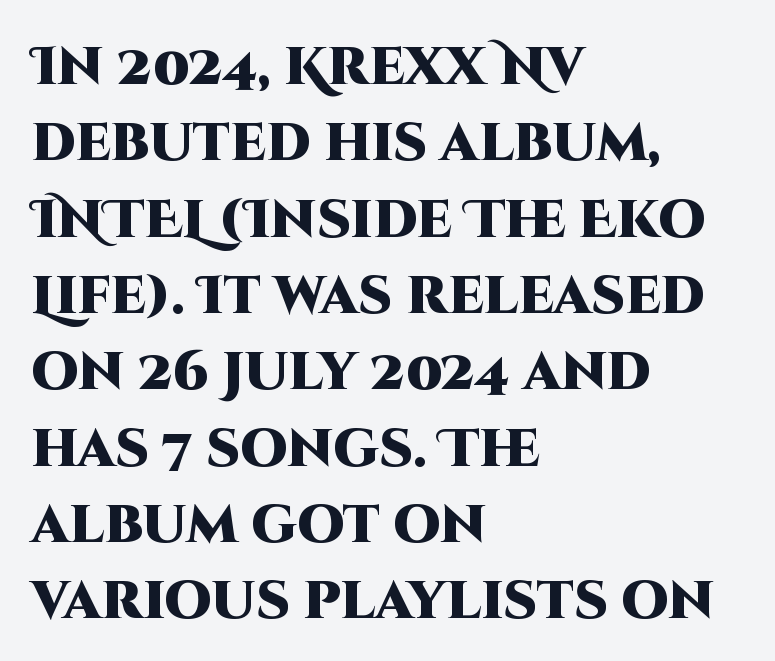
{"serif": "no", "italic": "no", "bold": "yes", "weight": "heavy", "width": "normal", "stroke_contrast": "high", "x_height": "large", "monospaced": "no", "underline": "no", "align": "left", "line_spacing": "normal", "line_spacing_ratio": 1.44, "letter_spacing": "normal", "letter_spacing_em": 0.0, "glyph_px": 53}
